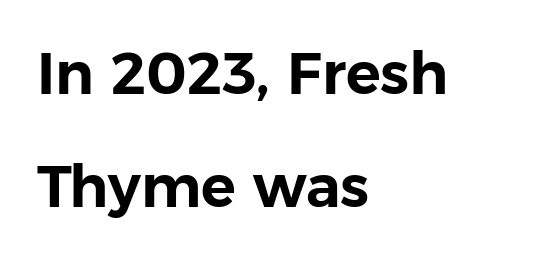
{"serif": "no", "italic": "no", "width": "normal", "stroke_contrast": "low", "x_height": "medium", "monospaced": "no", "underline": "no", "align": "left", "line_spacing": "loose", "line_spacing_ratio": 1.94, "letter_spacing": "normal", "letter_spacing_em": 0.0, "glyph_px": 58}
